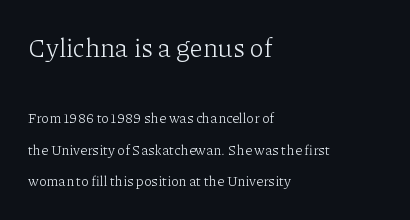
{"italic": "no", "bold": "no", "underline": "no", "align": "left", "line_spacing": "loose", "line_spacing_ratio": 2.25, "letter_spacing": "normal", "letter_spacing_em": 0.0, "larger_block": "first", "size_ratio": 1.86, "glyph_px": 26}
